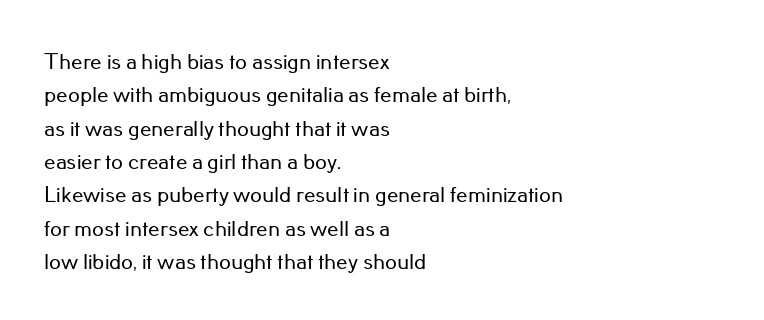
{"italic": "no", "underline": "no", "align": "left", "line_spacing": "normal", "line_spacing_ratio": 1.45, "letter_spacing": "normal", "letter_spacing_em": 0.0, "glyph_px": 23}
